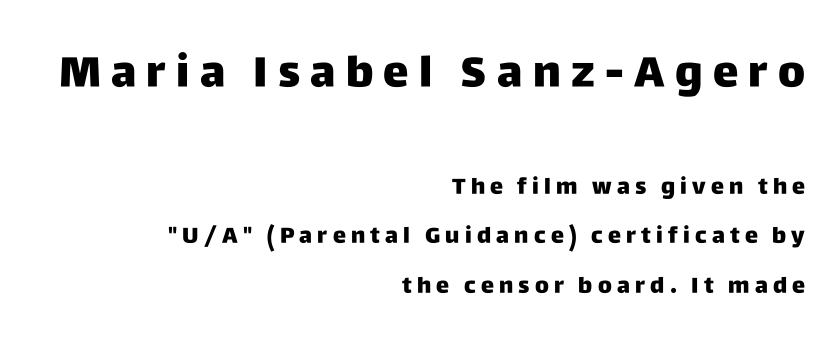
The image shows 43 px sans-serif type, upright; set right-aligned, loose line spacing (2.26x), unusually wide letter spacing (+0.24 em), not underlined; the first (top) block is 1.95x larger; low stroke contrast and a large x-height.
